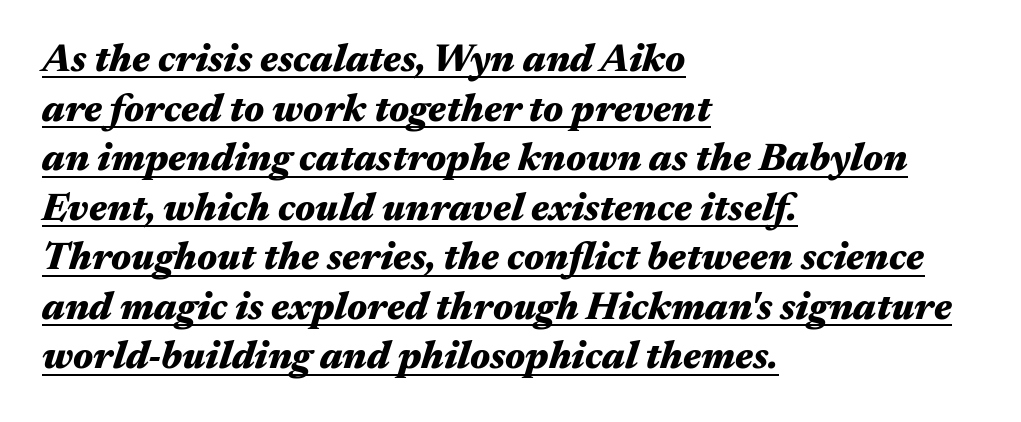
The image shows 39 px heavy, wide type, italic (leaning right); set left-aligned, normal line spacing (1.27x), normal letter spacing, underlined; medium stroke contrast and a medium x-height.
